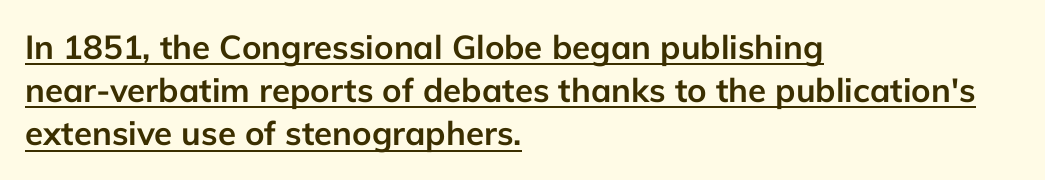
{"serif": "no", "italic": "no", "bold": "yes", "weight": "semibold", "width": "normal", "stroke_contrast": "low", "x_height": "medium", "monospaced": "no", "underline": "yes", "align": "left", "line_spacing": "normal", "line_spacing_ratio": 1.31, "letter_spacing": "normal", "letter_spacing_em": 0.0, "glyph_px": 33}
